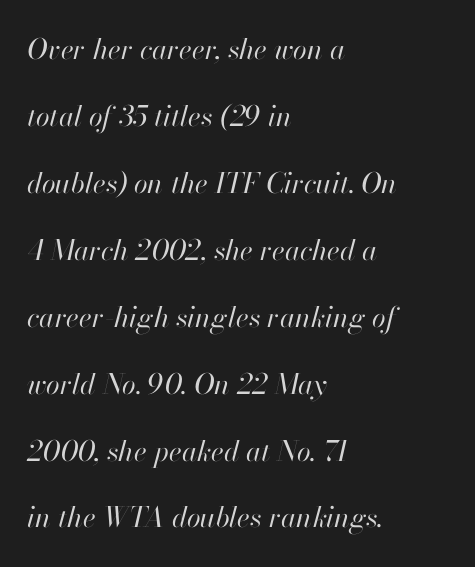
Q: Is the text bold? A: No.
Q: Is the text italic (slanted)? A: Yes, it leans right by about 13 degrees.
Q: Is the text underlined? A: No.
Q: How is the paragraph aligned? A: Left-aligned.
Q: Is the spacing between letters normal or unusually wide? A: Normal.
Q: Is the spacing between lines tight, normal or loose? A: Loose.
Q: Width (condensed, normal, or wide)? A: Normal.
Q: Stroke contrast? A: High.
Q: x-height? A: Small.
Q: Monospaced? A: No.
